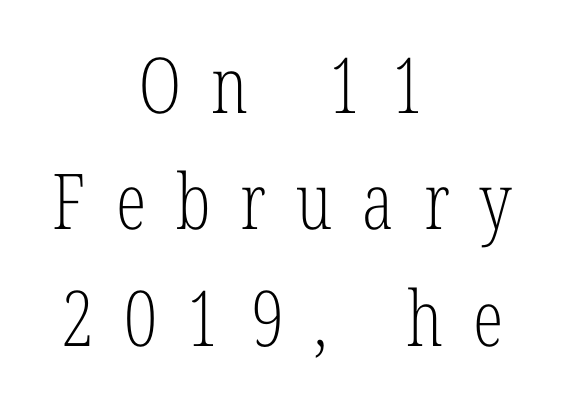
Underlining? Definitely not there. Compared with a typical body face, this is equally light or lighter still. Think of a printed novel: that variable character pitch is what you see here. This is serif lettering, the kind often seen in printed books. The lines in this sample share a center point and differ in where they start and stop. Do the letters lean? They stand straight.
